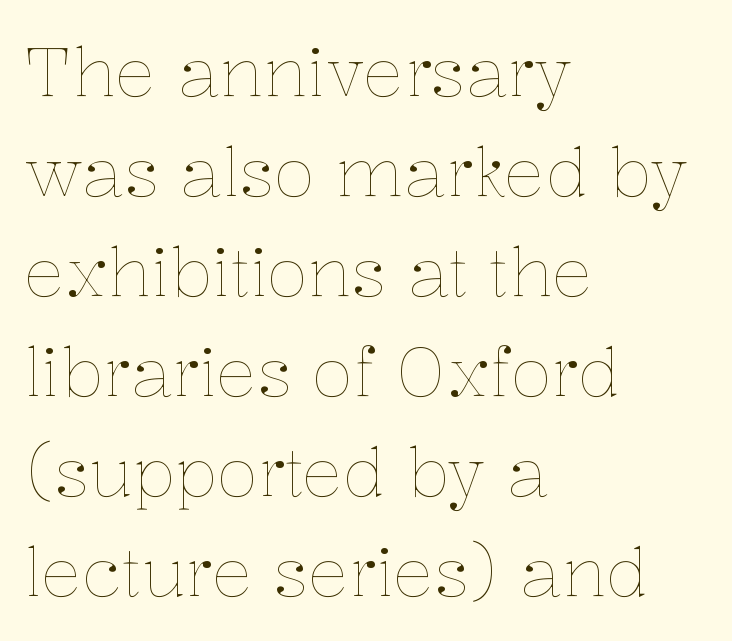
Looks like regular typesetting: each glyph gets only the width it needs. The space directly below the letters is spotless. A typesetter would mark this as roman, not italic. Rows of type keep a routine distance in the vertical direction.
